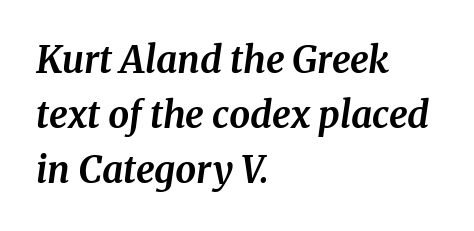
Q: Is the text bold? A: Yes.
Q: Is the text italic (slanted)? A: Yes, it leans right by about 8 degrees.
Q: Is the typeface a serif or a sans-serif typeface? A: Serif.
Q: Is the text underlined? A: No.
Q: How is the paragraph aligned? A: Left-aligned.
Q: Is the spacing between letters normal or unusually wide? A: Normal.
Q: Is the spacing between lines tight, normal or loose? A: Normal.
Q: Width (condensed, normal, or wide)? A: Normal.
Q: Stroke contrast? A: Medium.
Q: x-height? A: Medium.
Q: Monospaced? A: No.
